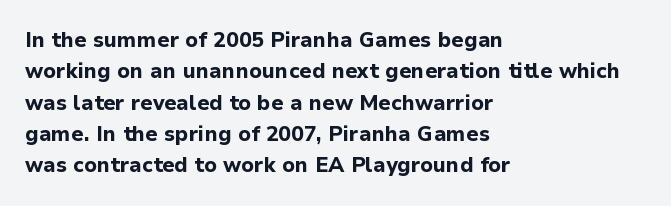
{"italic": "no", "bold": "yes", "underline": "no", "align": "left", "line_spacing": "normal", "line_spacing_ratio": 1.49, "letter_spacing": "normal", "letter_spacing_em": 0.0, "glyph_px": 21}
